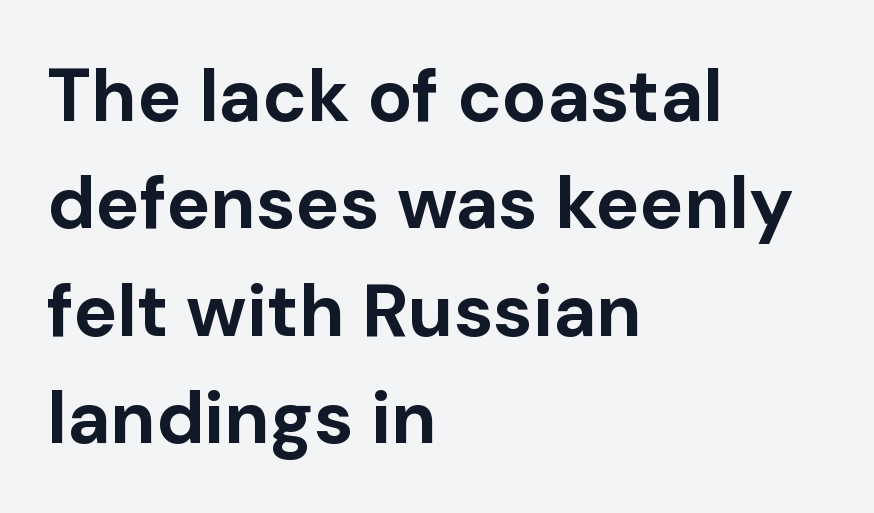
The leading is moderate, giving the passage an even texture. Is this a fixed-width face? No — the glyphs have proportional, varying widths. Here the glyphs are tracked normally, forming tight word shapes. Clear beneath every line of the passage.
